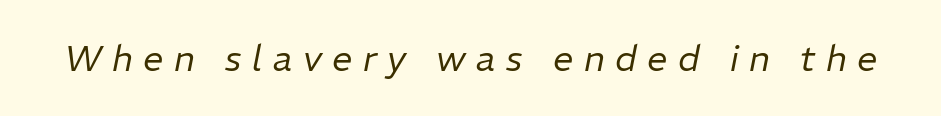
{"italic": "yes", "lean": "right", "slant_degrees": 11, "bold": "no", "weight": "regular", "width": "normal", "stroke_contrast": "low", "x_height": "medium", "monospaced": "no", "underline": "no", "letter_spacing": "wide", "letter_spacing_em": 0.29, "glyph_px": 36}
